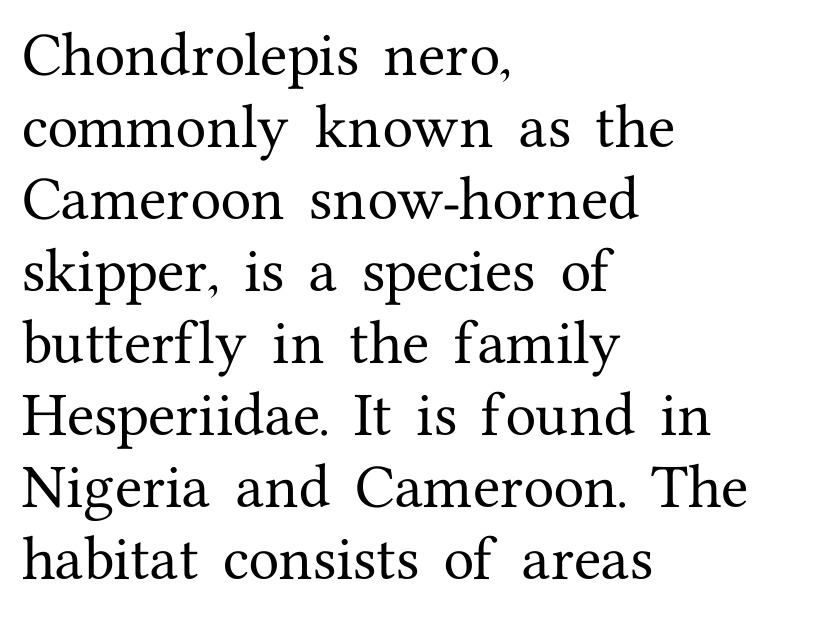
Horizontally, the lines are justified to the leading edge only. The specimen omits any rule beneath the text block's lines. Check where the strokes stop: tiny serifs finish them off. Character widths vary here, with narrow letters taking less room than wide ones. Interline gaps are of average width in this sample.
